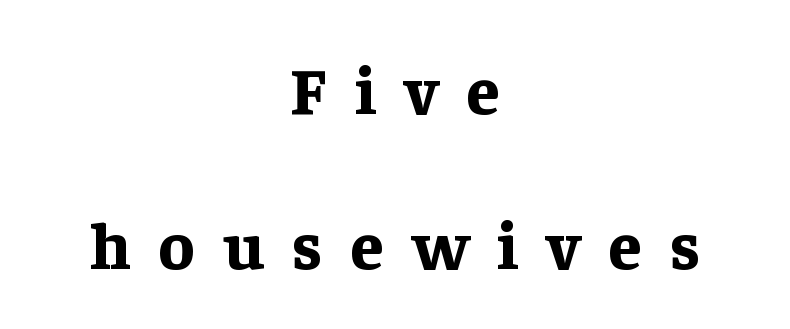
Q: Is the text bold? A: Yes.
Q: Is the text italic (slanted)? A: No, it is upright.
Q: Is the typeface a serif or a sans-serif typeface? A: Serif.
Q: Is the text underlined? A: No.
Q: How is the paragraph aligned? A: Centered.
Q: Is the spacing between letters normal or unusually wide? A: Unusually wide.
Q: Is the spacing between lines tight, normal or loose? A: Loose.
Q: Width (condensed, normal, or wide)? A: Normal.
Q: Stroke contrast? A: Low.
Q: x-height? A: Medium.
Q: Monospaced? A: No.
